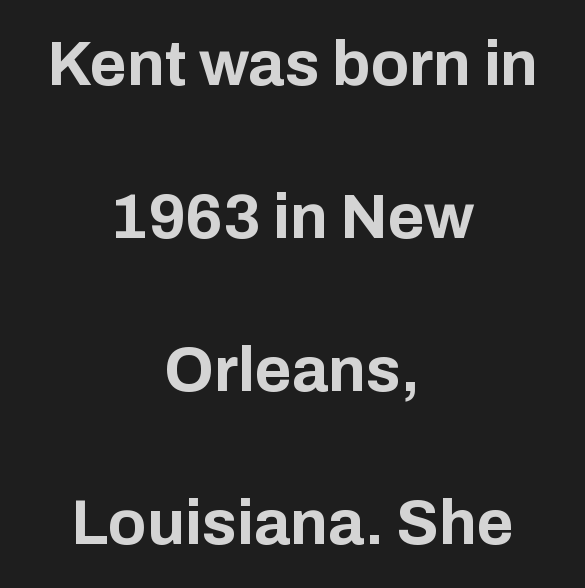
Q: Is the text bold? A: Yes.
Q: Is the text italic (slanted)? A: No, it is upright.
Q: Is the typeface a serif or a sans-serif typeface? A: Sans-serif.
Q: Is the text underlined? A: No.
Q: How is the paragraph aligned? A: Centered.
Q: Is the spacing between letters normal or unusually wide? A: Normal.
Q: Is the spacing between lines tight, normal or loose? A: Loose.
Q: Width (condensed, normal, or wide)? A: Normal.
Q: Stroke contrast? A: Low.
Q: x-height? A: Medium.
Q: Monospaced? A: No.
